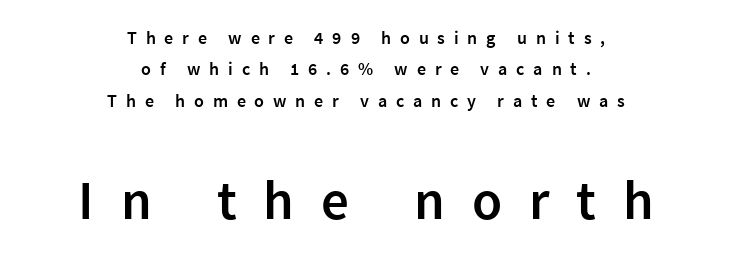
The image shows 55 px semibold sans-serif type, upright; set centered, line spacing 1.75x, unusually wide letter spacing (+0.49 em), not underlined; the second (bottom) block is 3.06x larger; low stroke contrast and a medium x-height.
